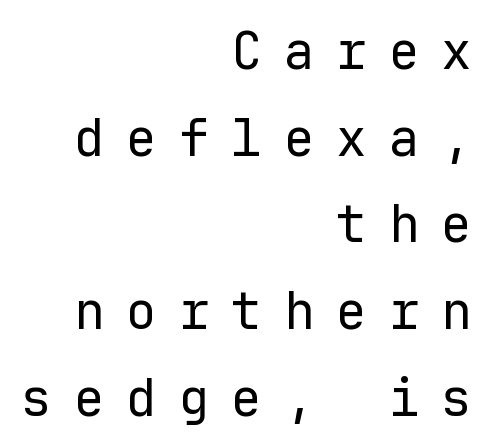
The image shows 51 px regular-weight sans-serif type, upright, monospaced; set right-aligned, normal line spacing (1.7x), unusually wide letter spacing (+0.43 em), not underlined; low stroke contrast and a medium x-height.
